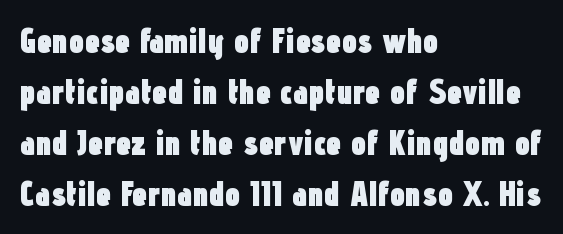
The image shows 34 px heavy, condensed sans-serif type, upright; set left-aligned, normal line spacing (1.5x), normal letter spacing, not underlined; low stroke contrast and a medium x-height.
